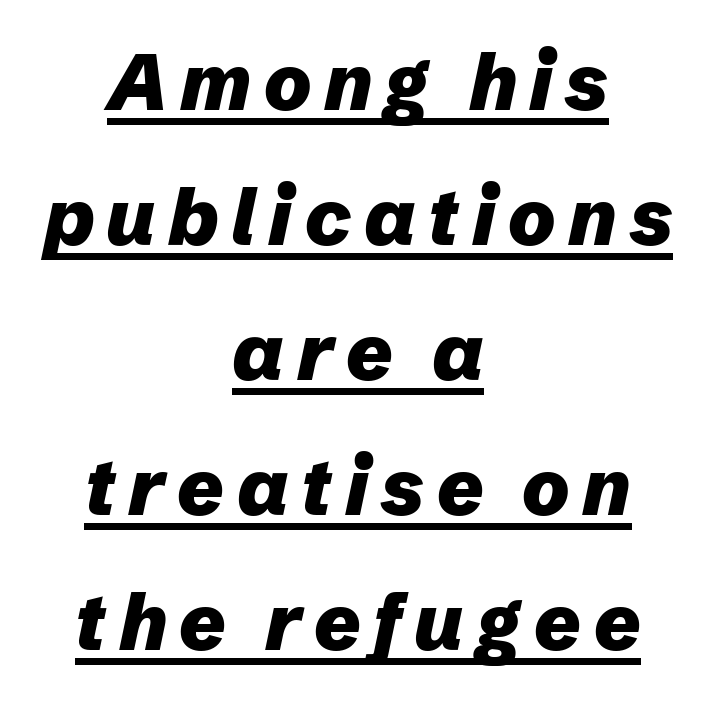
This sample has the flowing, uneven cadence of proportional lettering. Slant detected: the letters are inclined. Strokes here are thick enough to call this a true bold. In designer terms, the underline attribute is active on this setting. Neither beginnings nor endings align; midpoints do.
